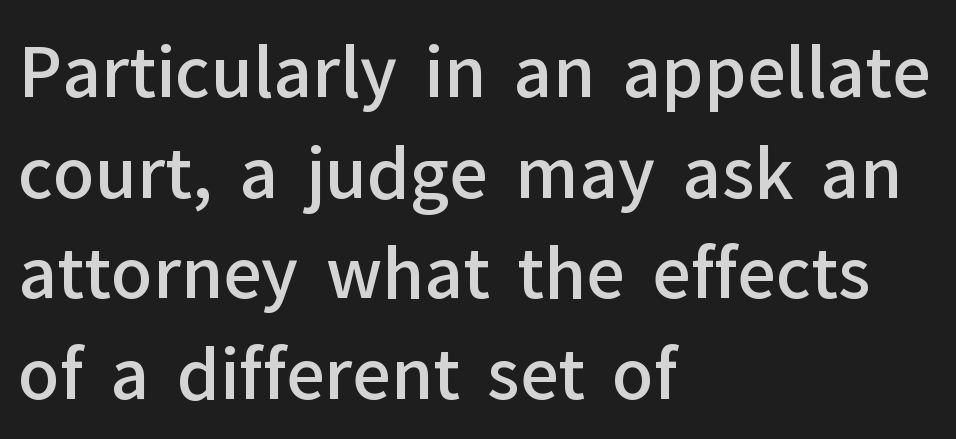
{"serif": "no", "italic": "no", "bold": "semi", "weight": "semibold", "width": "normal", "stroke_contrast": "low", "x_height": "medium", "monospaced": "no", "underline": "no", "align": "left", "line_spacing": "normal", "line_spacing_ratio": 1.48, "letter_spacing": "normal", "letter_spacing_em": 0.0, "glyph_px": 68}
